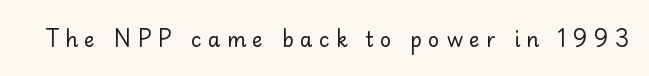
Q: Is the text bold? A: No.
Q: Is the text italic (slanted)? A: No, it is upright.
Q: Is the text underlined? A: No.
Q: Is the spacing between letters normal or unusually wide? A: Unusually wide.
